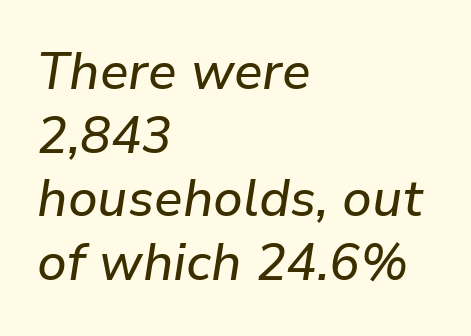
The image shows 51 px text type, italic (leaning right); set left-aligned, normal line spacing (1.25x), normal letter spacing, not underlined; low stroke contrast and a medium x-height.
